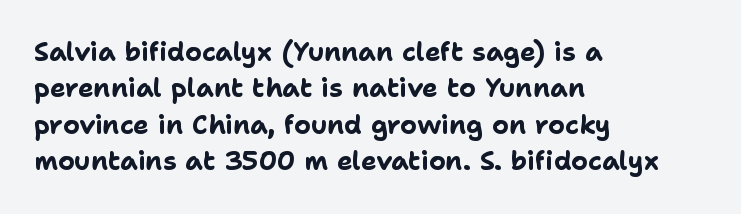
{"italic": "no", "bold": "yes", "underline": "no", "align": "left", "line_spacing": "normal", "line_spacing_ratio": 1.4, "letter_spacing": "normal", "letter_spacing_em": 0.0, "glyph_px": 26}
